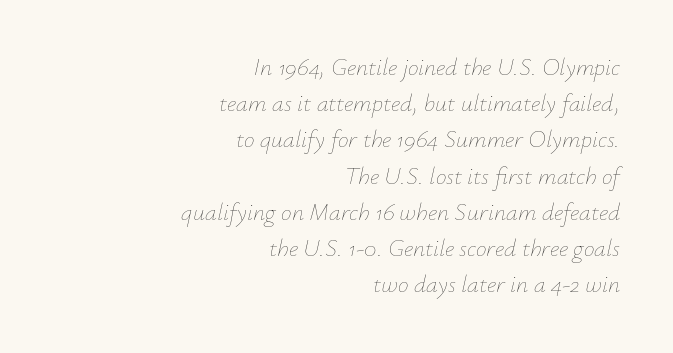
The image shows 24 px text type, italic (leaning right); set right-aligned, normal line spacing (1.51x), normal letter spacing, not underlined.
